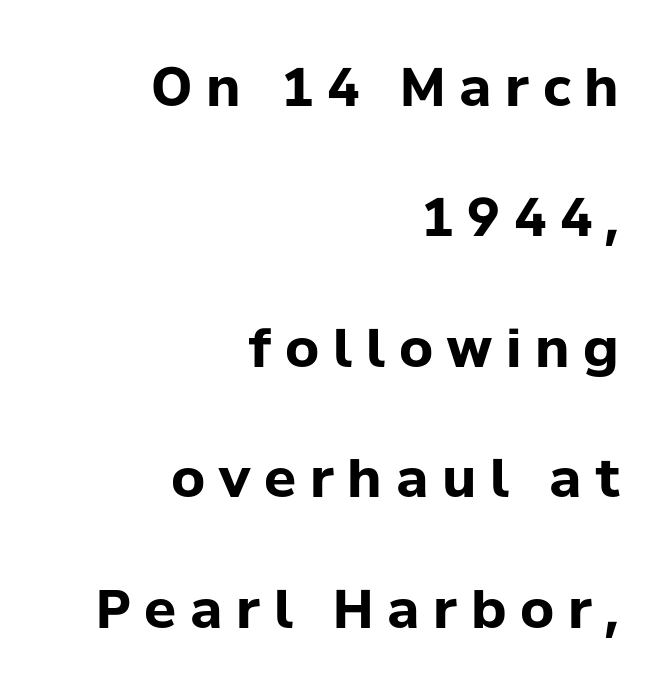
{"serif": "no", "italic": "no", "bold": "yes", "weight": "bold", "width": "normal", "stroke_contrast": "low", "x_height": "medium", "monospaced": "no", "underline": "no", "align": "right", "line_spacing": "loose", "line_spacing_ratio": 2.46, "letter_spacing": "wide", "letter_spacing_em": 0.26, "glyph_px": 53}
